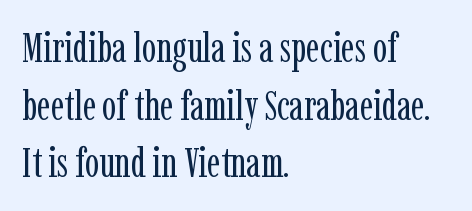
Whoever set this chose a conventional vertical rhythm. The font family rendered here belongs to the serif group. The passage shown has conventional tracking throughout. Visually the block forms a straight wall on the left and a jagged coastline on the right. The face used here is proportionally spaced, like ordinary book or web type. Check under the words: just untouched page.
